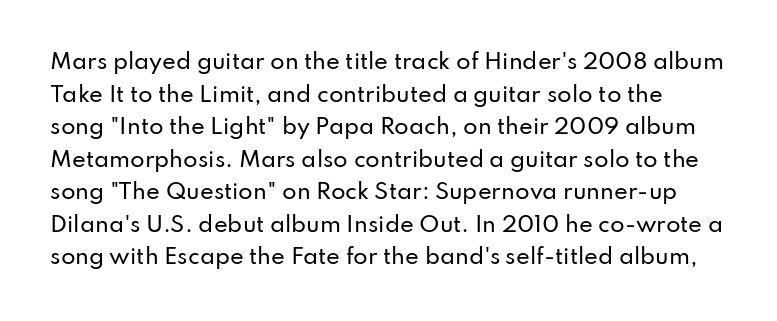
The image shows 21 px text type, upright; set normal line spacing (1.55x), normal letter spacing, not underlined.
